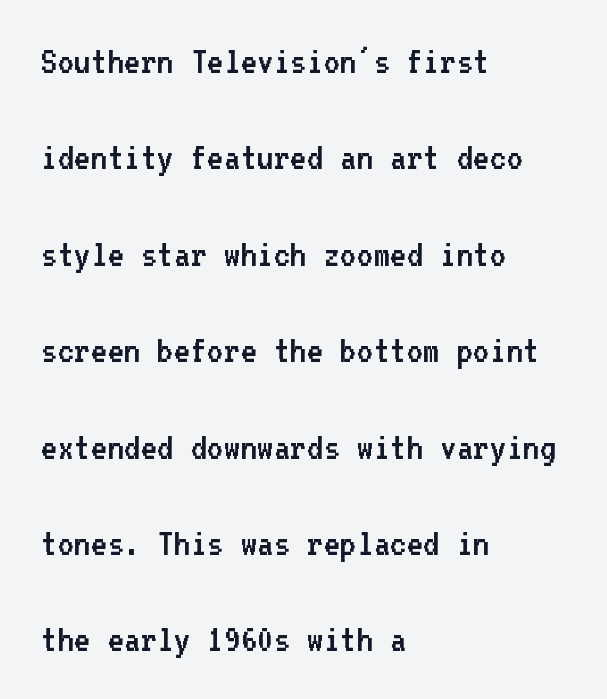
{"serif": "no", "italic": "no", "bold": "no", "weight": "regular", "width": "normal", "stroke_contrast": "low", "x_height": "medium", "monospaced": "yes", "underline": "no", "align": "left", "line_spacing": "loose", "line_spacing_ratio": 2.41, "letter_spacing": "normal", "letter_spacing_em": 0.0, "glyph_px": 40}
